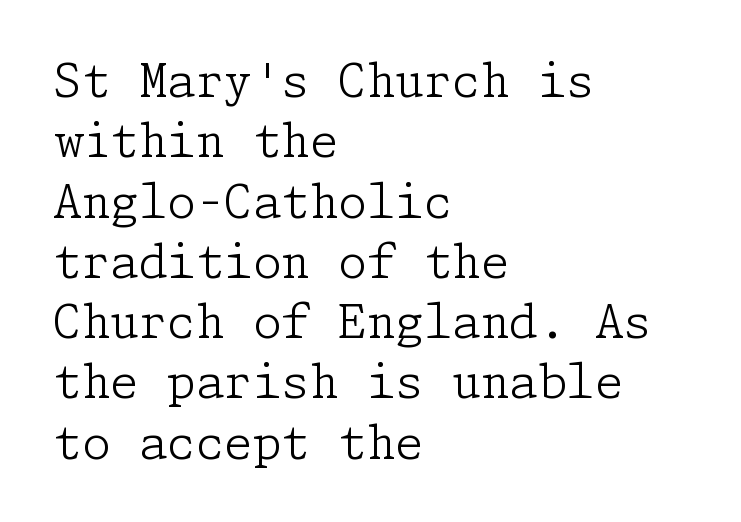
{"serif": "yes", "italic": "no", "bold": "no", "weight": "light", "width": "normal", "stroke_contrast": "low", "x_height": "medium", "underline": "no", "align": "left", "line_spacing": "normal", "line_spacing_ratio": 1.31, "letter_spacing": "normal", "letter_spacing_em": 0.0, "glyph_px": 46}
